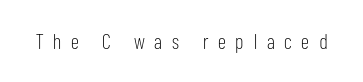
Each row of text sits above clean, open space. Upright lettering throughout. Characters follow at a spacing far wider than the type designer built in. The letters look calm and open, with moderate or lighter stems.
